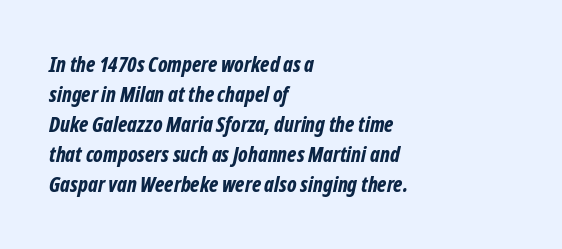
The image shows 21 px bold type, italic (leaning right); set left-aligned, normal line spacing (1.43x), normal letter spacing, not underlined.
